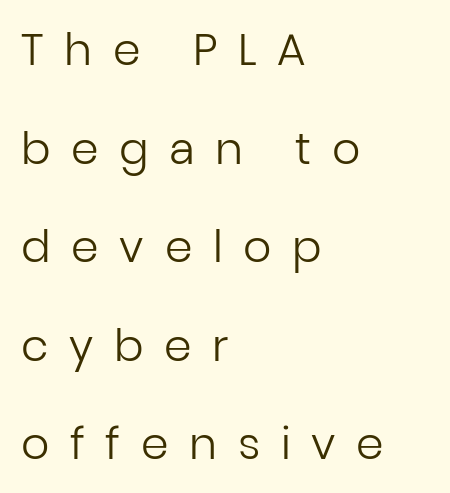
The image shows 44 px regular-weight sans-serif type, upright; set left-aligned, loose line spacing (2.24x), unusually wide letter spacing (+0.47 em), not underlined; low stroke contrast and a medium x-height.
